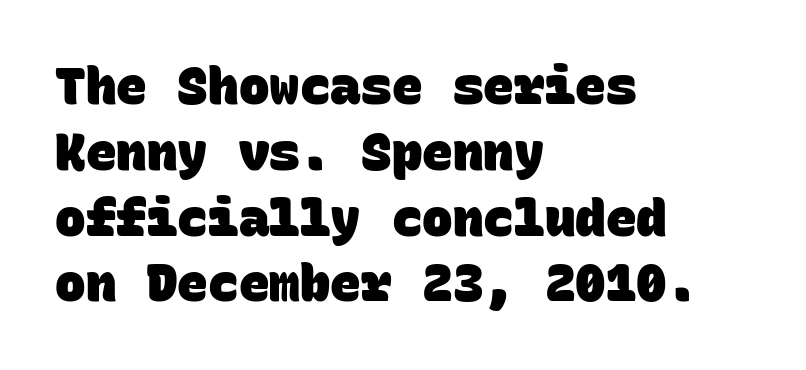
Line spacing here is normal. The space directly below the letters is spotless. Short note: letters normally spaced. This is sans-serif lettering, the kind often seen on screens and signage. Does the copy run flush right? No — it runs flush left. Every letter is thick-stroked: bold, no question.
